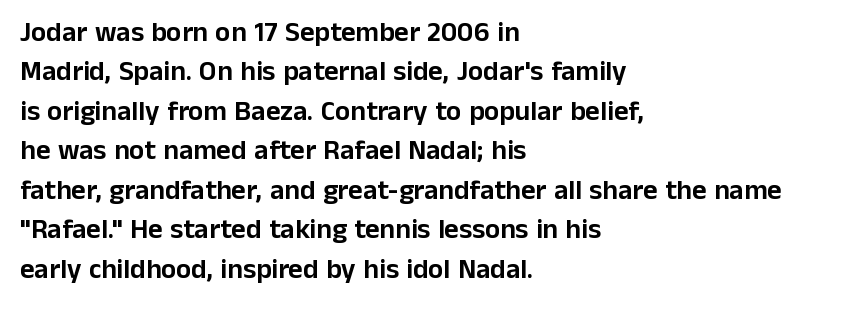
The line texture is even and compact thanks to regular tracking. Note the varied advance widths — an 'i' is clearly narrower than an 'm'. The foot of each line stays bare and open. Serifs: no, the terminals of the letterforms are clean. Compared with typical paragraphs, the rows here are spaced about the same.
